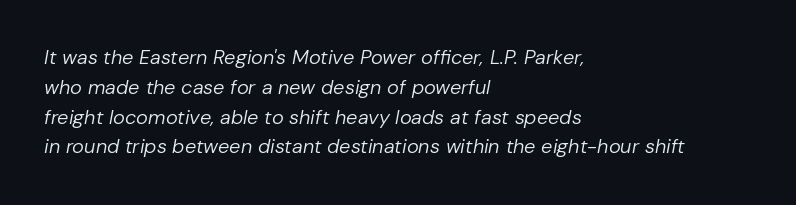
The image shows 20 px text type, italic (leaning right); set left-aligned, normal line spacing (1.49x), normal letter spacing, not underlined.
